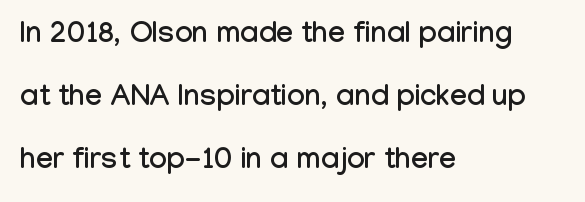
The image shows 30 px condensed sans-serif type, upright; set left-aligned, loose line spacing (2.1x), normal letter spacing, not underlined; low stroke contrast and a medium x-height.
